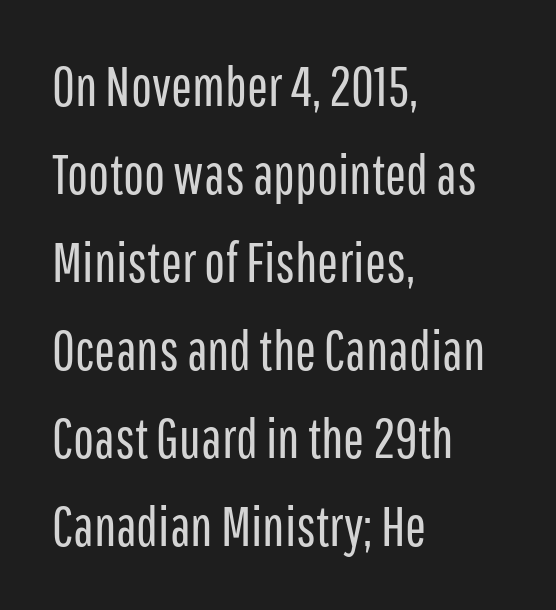
Q: Is the text bold? A: No.
Q: Is the text italic (slanted)? A: No, it is upright.
Q: Is the typeface a serif or a sans-serif typeface? A: Sans-serif.
Q: Is the text underlined? A: No.
Q: How is the paragraph aligned? A: Left-aligned.
Q: Is the spacing between letters normal or unusually wide? A: Normal.
Q: Is the spacing between lines tight, normal or loose? A: Normal.
Q: Width (condensed, normal, or wide)? A: Condensed.
Q: Stroke contrast? A: Low.
Q: x-height? A: Medium.
Q: Monospaced? A: No.
